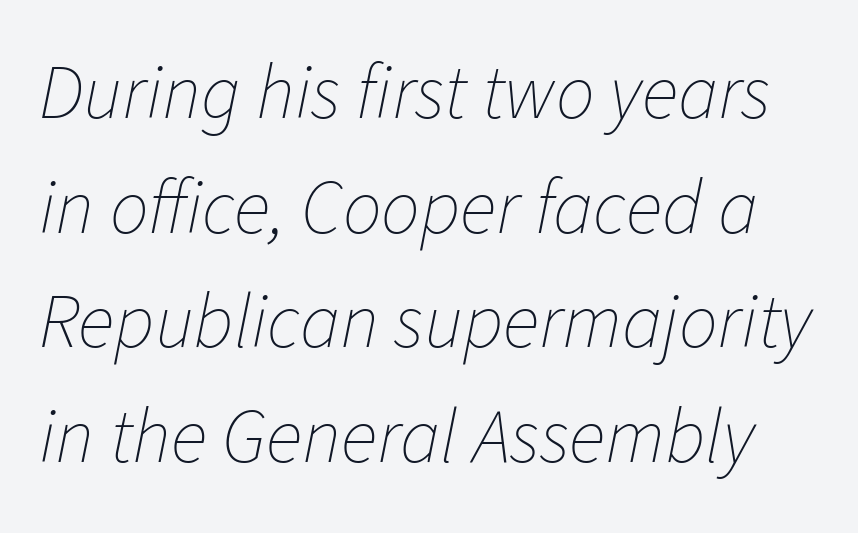
The image shows 77 px thin type, italic (leaning right); set normal line spacing (1.49x), normal letter spacing, not underlined; low stroke contrast and a medium x-height.
